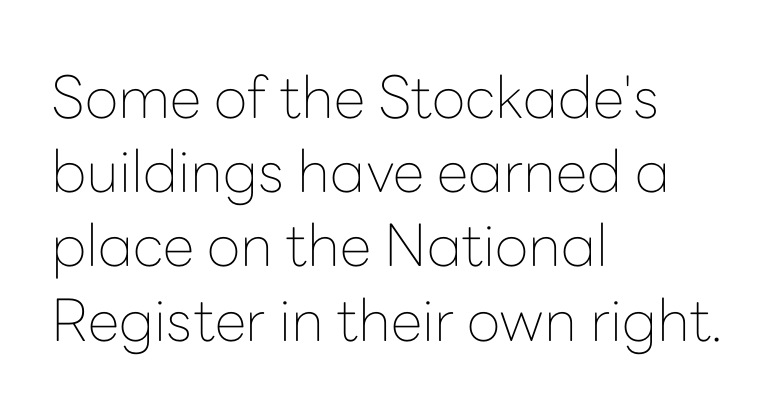
Q: Is the text bold? A: No.
Q: Is the text italic (slanted)? A: No, it is upright.
Q: Is the typeface a serif or a sans-serif typeface? A: Sans-serif.
Q: Is the text underlined? A: No.
Q: How is the paragraph aligned? A: Left-aligned.
Q: Is the spacing between letters normal or unusually wide? A: Normal.
Q: Is the spacing between lines tight, normal or loose? A: Normal.
Q: Width (condensed, normal, or wide)? A: Normal.
Q: Stroke contrast? A: Low.
Q: x-height? A: Medium.
Q: Monospaced? A: No.
